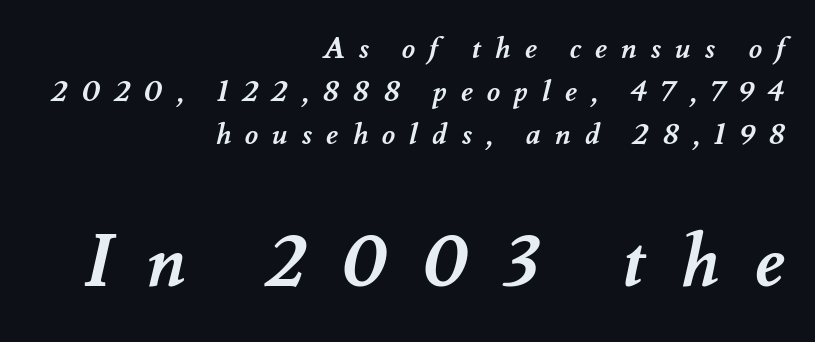
{"bold": "yes", "weight": "semibold", "width": "normal", "stroke_contrast": "medium", "x_height": "small", "monospaced": "no", "underline": "no", "align": "right", "line_spacing": "normal", "line_spacing_ratio": 1.49, "letter_spacing": "wide", "letter_spacing_em": 0.48, "larger_block": "second", "size_ratio": 2.48, "glyph_px": 72}
